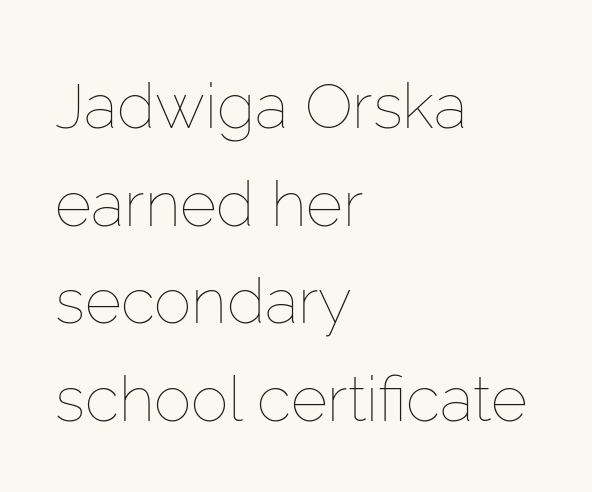
The image shows 63 px thin type, upright; set left-aligned, normal line spacing (1.55x), normal letter spacing, not underlined; low stroke contrast and a medium x-height.
